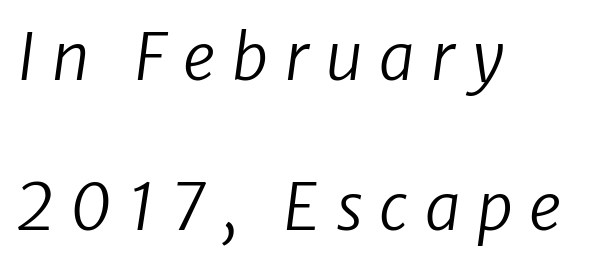
Q: Is the text bold? A: No.
Q: Is the typeface a serif or a sans-serif typeface? A: Sans-serif.
Q: Is the text underlined? A: No.
Q: How is the paragraph aligned? A: Left-aligned.
Q: Is the spacing between letters normal or unusually wide? A: Unusually wide.
Q: Is the spacing between lines tight, normal or loose? A: Loose.
Q: Width (condensed, normal, or wide)? A: Normal.
Q: Stroke contrast? A: Low.
Q: x-height? A: Medium.
Q: Monospaced? A: No.
